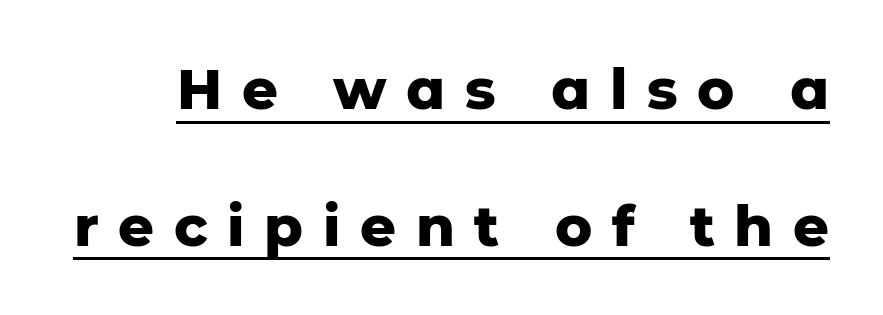
You could not count columns in this text — the font is proportionally spaced. The type sits square on the baseline with zero lean. This rendering employs a face without finishing strokes, i.e., a sans-serif. Caption: lettering with a line underneath. The passage shown is emphatically bold. The type is letterspaced generously, with wide tracking.
